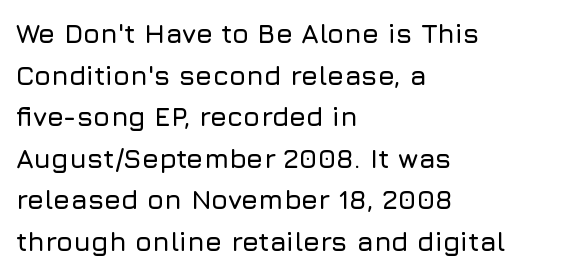
{"italic": "no", "underline": "no", "align": "left", "line_spacing": "normal", "line_spacing_ratio": 1.54, "letter_spacing": "normal", "letter_spacing_em": 0.0, "glyph_px": 27}
